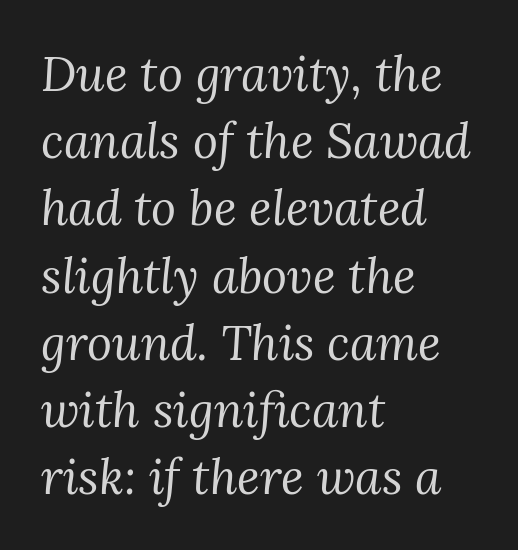
Q: Is the text bold? A: No.
Q: Is the text italic (slanted)? A: Yes, it leans right by about 3 degrees.
Q: Is the typeface a serif or a sans-serif typeface? A: Serif.
Q: Is the text underlined? A: No.
Q: How is the paragraph aligned? A: Left-aligned.
Q: Is the spacing between letters normal or unusually wide? A: Normal.
Q: Is the spacing between lines tight, normal or loose? A: Normal.
Q: Width (condensed, normal, or wide)? A: Normal.
Q: Stroke contrast? A: Medium.
Q: x-height? A: Medium.
Q: Monospaced? A: No.
